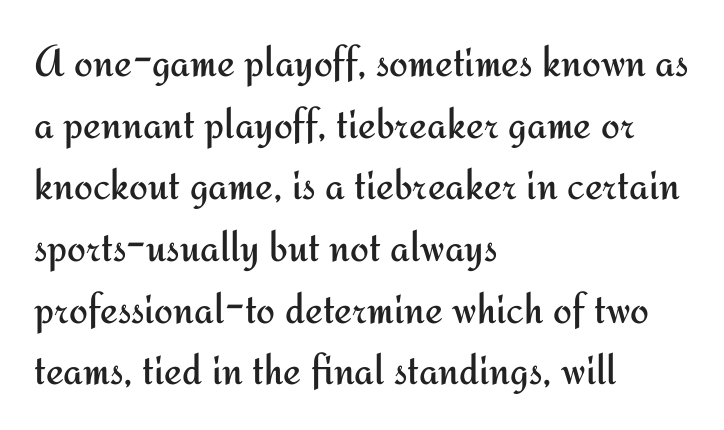
Q: Is the text bold? A: No.
Q: Is the text italic (slanted)? A: No, it is upright.
Q: Is the typeface a serif or a sans-serif typeface? A: Sans-serif.
Q: Is the text underlined? A: No.
Q: How is the paragraph aligned? A: Left-aligned.
Q: Is the spacing between letters normal or unusually wide? A: Normal.
Q: Is the spacing between lines tight, normal or loose? A: Normal.
Q: Width (condensed, normal, or wide)? A: Normal.
Q: Stroke contrast? A: Medium.
Q: x-height? A: Small.
Q: Monospaced? A: No.
